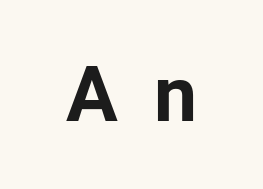
The strip under each line holds only bare page. The horizontal fit of the characters is loose and conspicuously gappy. Character widths vary here, with narrow letters taking less room than wide ones. Italic? Not at all — the glyphs are vertical. Plenty of ink on the page — the face is bold.
